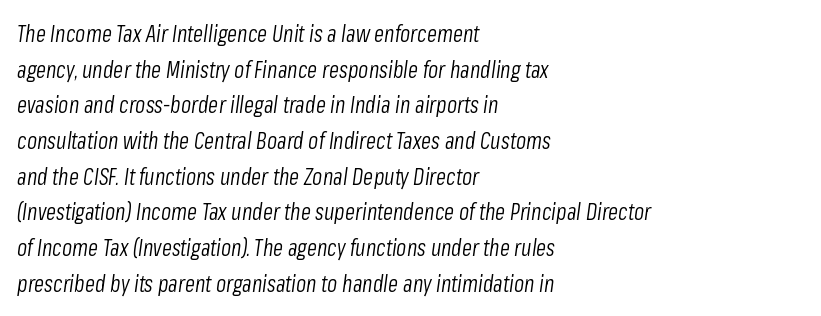
Q: Is the text bold? A: No.
Q: Is the text italic (slanted)? A: Yes, it leans right by about 8 degrees.
Q: Is the text underlined? A: No.
Q: How is the paragraph aligned? A: Left-aligned.
Q: Is the spacing between letters normal or unusually wide? A: Normal.
Q: Is the spacing between lines tight, normal or loose? A: Normal.
